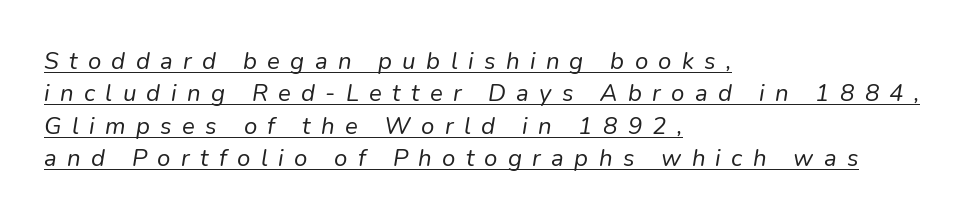
Q: Is the text bold? A: No.
Q: Is the text italic (slanted)? A: Yes, it leans right by about 9 degrees.
Q: Is the text underlined? A: Yes.
Q: How is the paragraph aligned? A: Left-aligned.
Q: Is the spacing between letters normal or unusually wide? A: Unusually wide.
Q: Is the spacing between lines tight, normal or loose? A: Normal.
